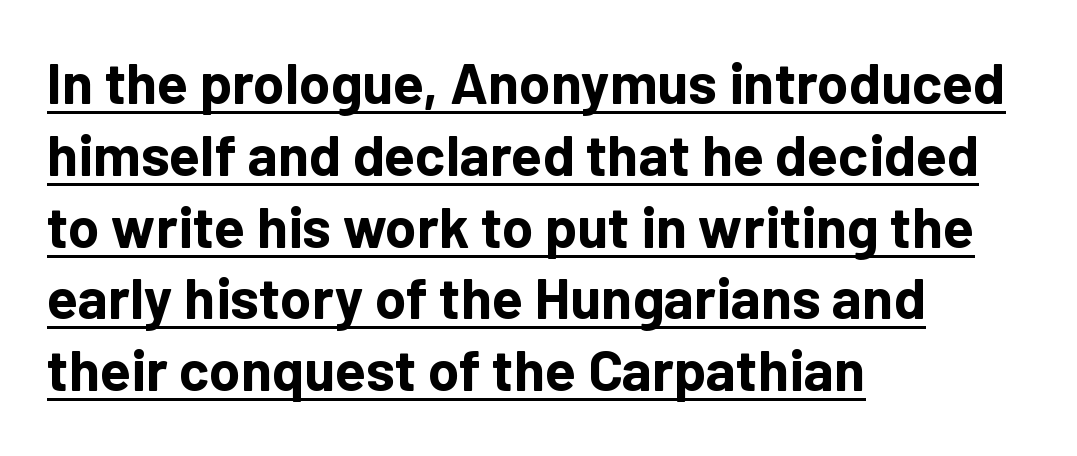
The image shows 57 px bold sans-serif type, upright; set left-aligned, normal line spacing (1.26x), normal letter spacing, underlined; low stroke contrast and a medium x-height.
